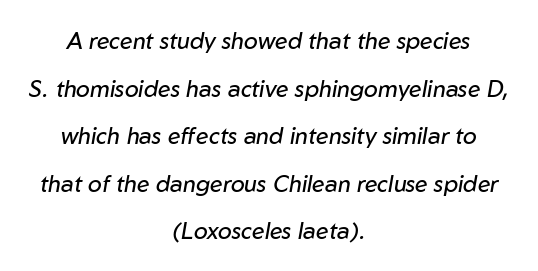
The image shows 23 px text type, italic (leaning right); set centered, loose line spacing (2.07x), normal letter spacing, not underlined.
